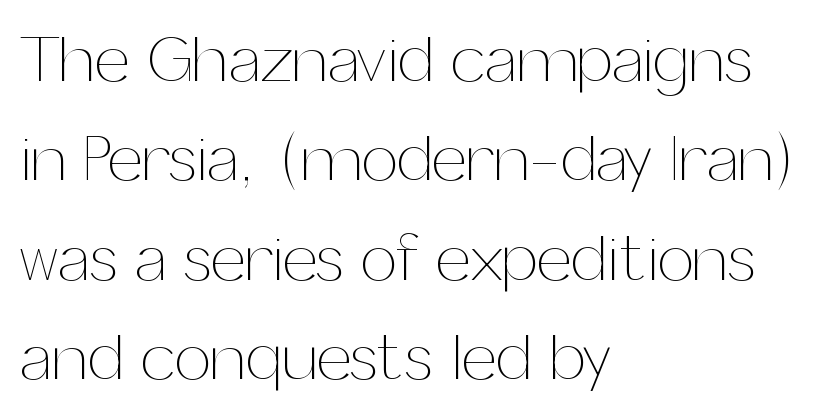
Leading: standard. The paragraph shown leans on its left margin. Each row of text sits above clean, open space. The font's upright variant was chosen for this text. The horizontal fit of the characters is conventional and even. Think of a printed novel: that variable character pitch is what you see here.
